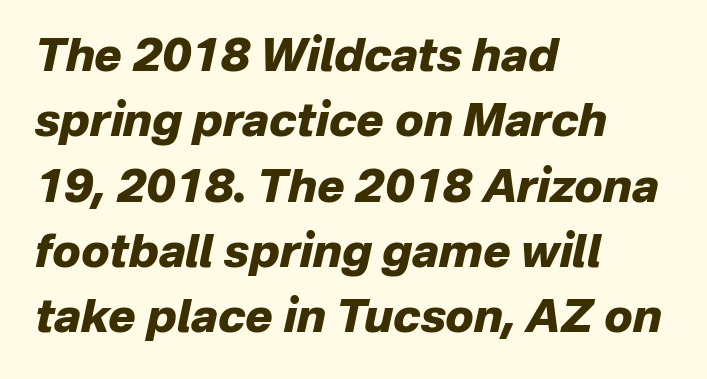
Q: Is the text bold? A: Yes.
Q: Is the text italic (slanted)? A: Yes, it leans right by about 12 degrees.
Q: Is the text underlined? A: No.
Q: How is the paragraph aligned? A: Left-aligned.
Q: Is the spacing between letters normal or unusually wide? A: Normal.
Q: Is the spacing between lines tight, normal or loose? A: Normal.
Q: Width (condensed, normal, or wide)? A: Normal.
Q: Stroke contrast? A: Low.
Q: x-height? A: Medium.
Q: Monospaced? A: No.
